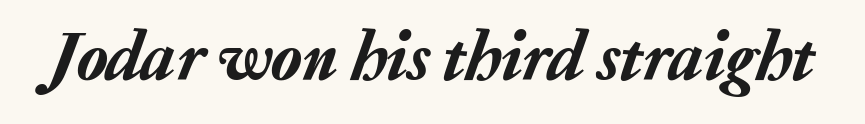
Q: Is the text italic (slanted)? A: Yes, it leans right by about 20 degrees.
Q: Is the text underlined? A: No.
Q: Is the spacing between letters normal or unusually wide? A: Normal.
Q: Width (condensed, normal, or wide)? A: Normal.
Q: Stroke contrast? A: Low.
Q: x-height? A: Medium.
Q: Monospaced? A: No.
